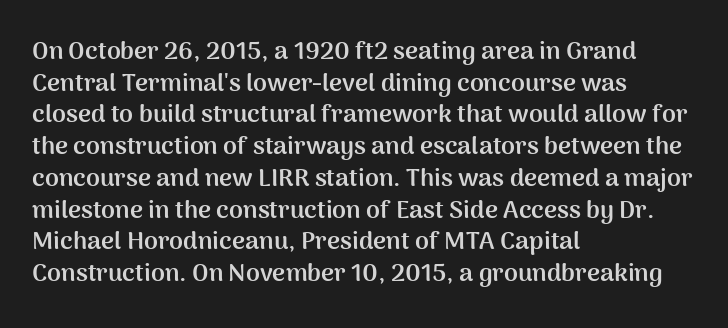
Q: Is the text bold? A: Yes.
Q: Is the text italic (slanted)? A: No, it is upright.
Q: Is the text underlined? A: No.
Q: How is the paragraph aligned? A: Left-aligned.
Q: Is the spacing between letters normal or unusually wide? A: Normal.
Q: Is the spacing between lines tight, normal or loose? A: Normal.
